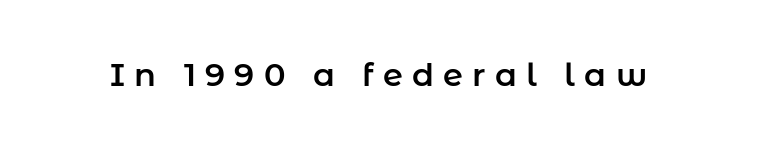
Note the varied advance widths — an 'i' is clearly narrower than an 'm'. This sample uses an upright cut, with every glyph sitting square on the baseline. This rendering widens character spacing well past its baseline value. What kind of face is this? One without serifs — a sans. No word sits above an underline.
